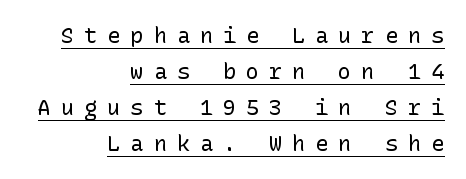
The image shows 22 px text type, upright; set right-aligned, normal line spacing (1.63x), unusually wide letter spacing (+0.45 em), underlined.
